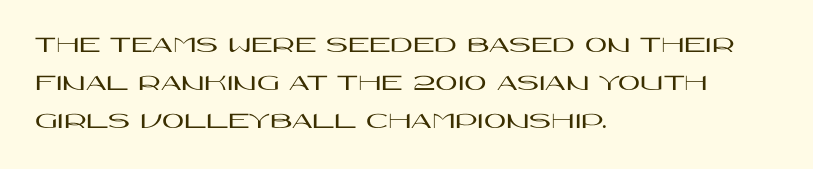
A normal amount of white space separates one row of letters from the next. In terms of letterspacing, this is plain default setting. Quick note: not italic, upright. Only glyphs here, with clear space below each row. Horizontally, the lines are justified to the leading edge only.
